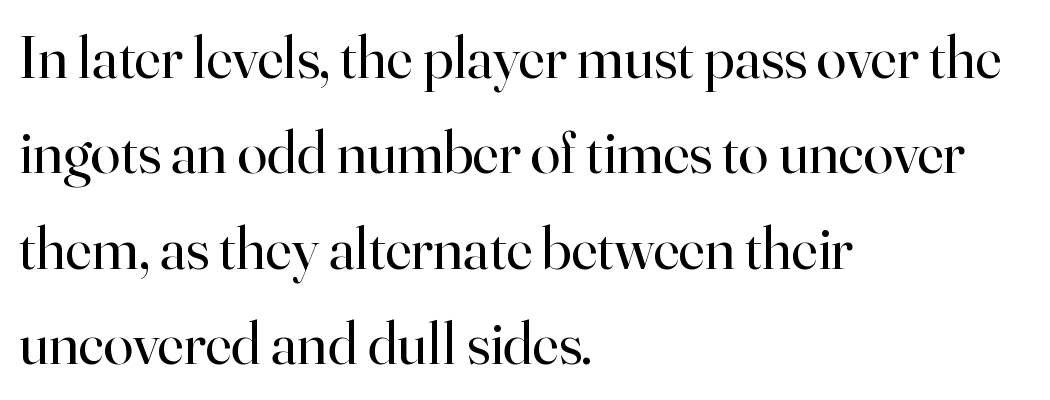
In terms of letterspacing, this is plain default setting. Is there any slant? The stems are plumb. Is this a heavy cut? Hardly; it is regular or lighter. Each letter's strokes conclude with small projecting serifs. Summary of vertical rhythm: regular, with standard interline spacing. Spacing verdict: proportional, widths tailored to each character.
